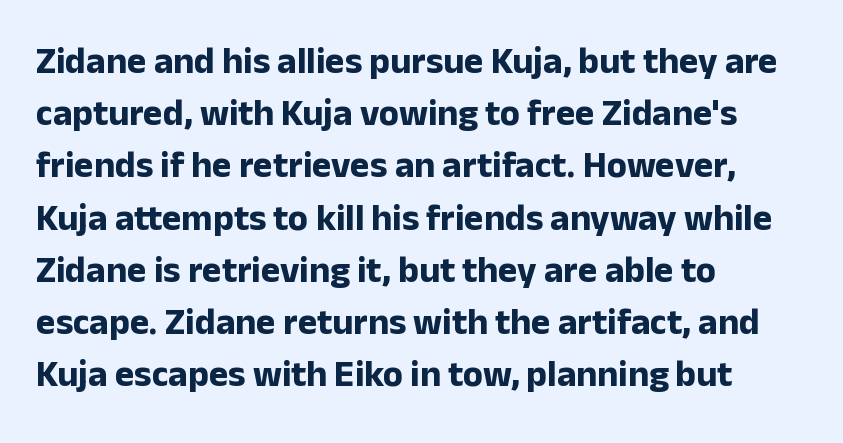
The image shows 37 px bold sans-serif type, upright; set left-aligned, normal line spacing (1.41x), normal letter spacing, not underlined; low stroke contrast and a medium x-height.
